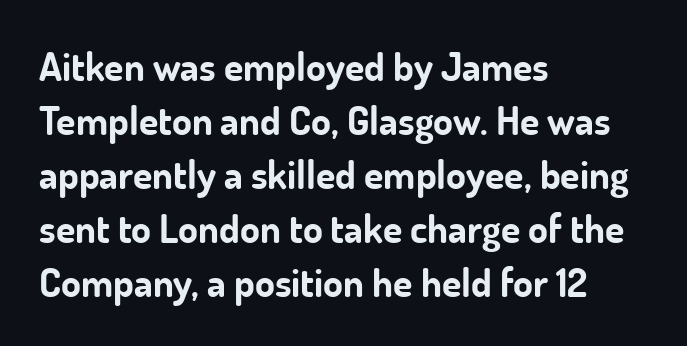
Is the letter spacing exaggerated? No — it looks like the ordinary default. Is there any slant? The stems are plumb. Bold? Absolutely — the strokes are thick and heavy. Is this a fixed-width face? No — the glyphs have proportional, varying widths. The type family on display is of the sans-serif kind.
